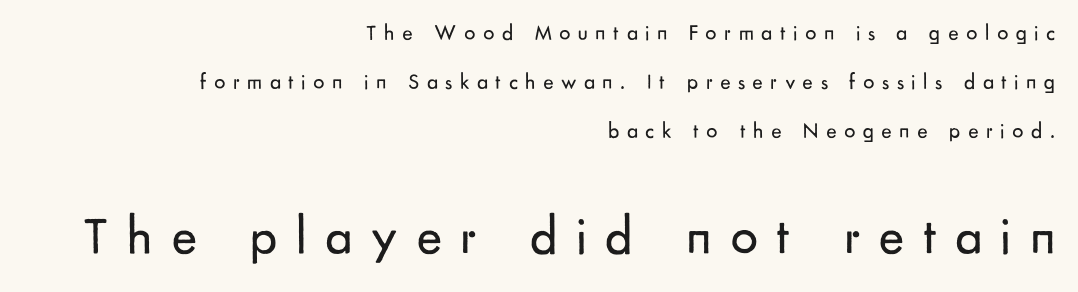
The image shows 54 px regular-weight sans-serif type, upright; set right-aligned, loose line spacing (2.23x), unusually wide letter spacing (+0.34 em), not underlined; the second (bottom) block is 2.45x larger; low stroke contrast and a small x-height.
